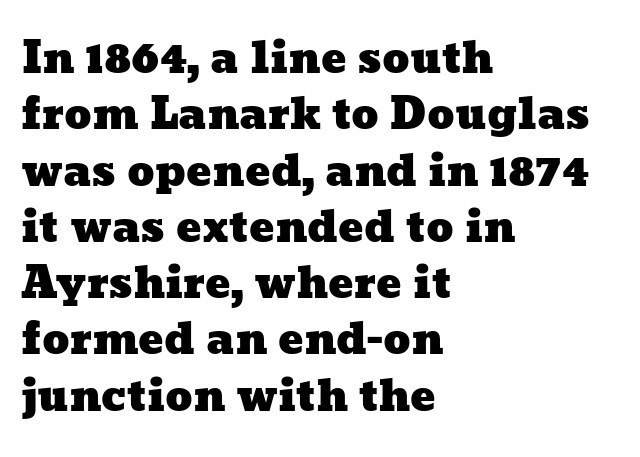
Tracking here is standard; glyphs follow each other at the usual distance. Students, observe: this is what conventionally led text looks like. Decoration check: the copy has no underline. Left-aligned paragraph, ragged on the right. The letters advance in unequal steps, a hallmark of proportional type.
